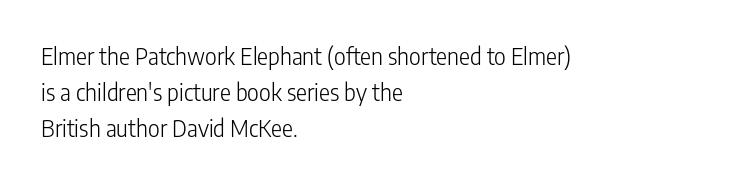
The foot of each line stays bare and open. It's the straight-up-and-down kind of type. The gaps between neighbouring characters are ordinary and unremarkable. A normal amount of white space separates one row of letters from the next. Typeset ragged right — the left edge is the straight one. Is the stroke heavy? The answer is a plain regular-or-lighter.
